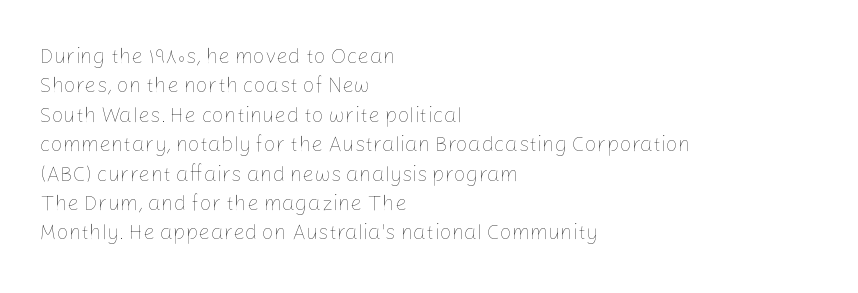
The image shows 21 px text type, upright; set left-aligned, normal line spacing (1.4x), normal letter spacing, not underlined.
